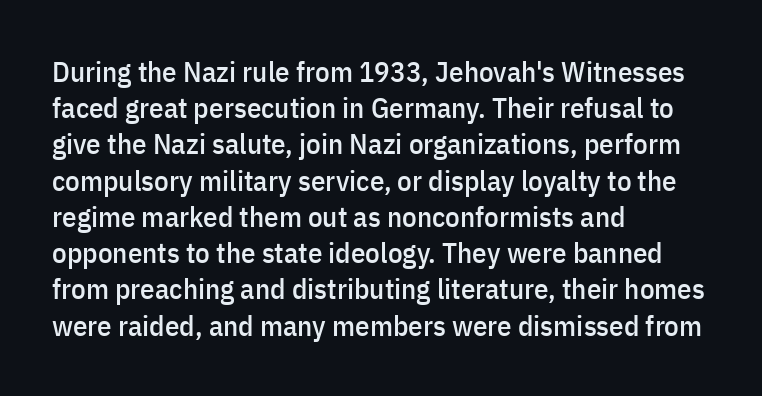
The image shows 29 px condensed sans-serif type, upright; set left-aligned, normal line spacing (1.25x), normal letter spacing, not underlined; low stroke contrast and a medium x-height.
